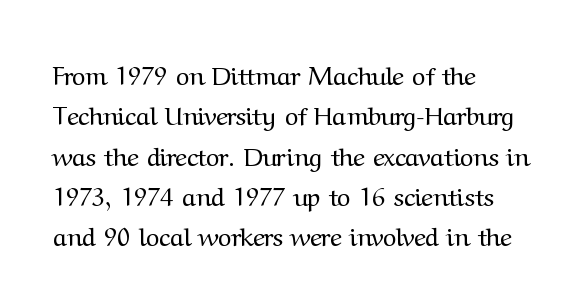
Q: Is the text bold? A: No.
Q: Is the text italic (slanted)? A: No, it is upright.
Q: Is the text underlined? A: No.
Q: How is the paragraph aligned? A: Left-aligned.
Q: Is the spacing between letters normal or unusually wide? A: Normal.
Q: Is the spacing between lines tight, normal or loose? A: Normal.
